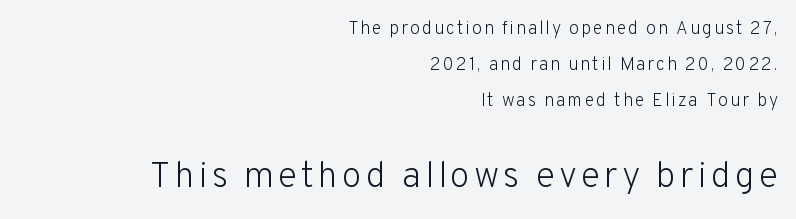
Whoever set this chose breathing room over compactness in the vertical rhythm. Does the lettering tilt? It doesn't — this is upright. The rag falls on the left side of this text block. Unmarked baselines from the first word to the last.
